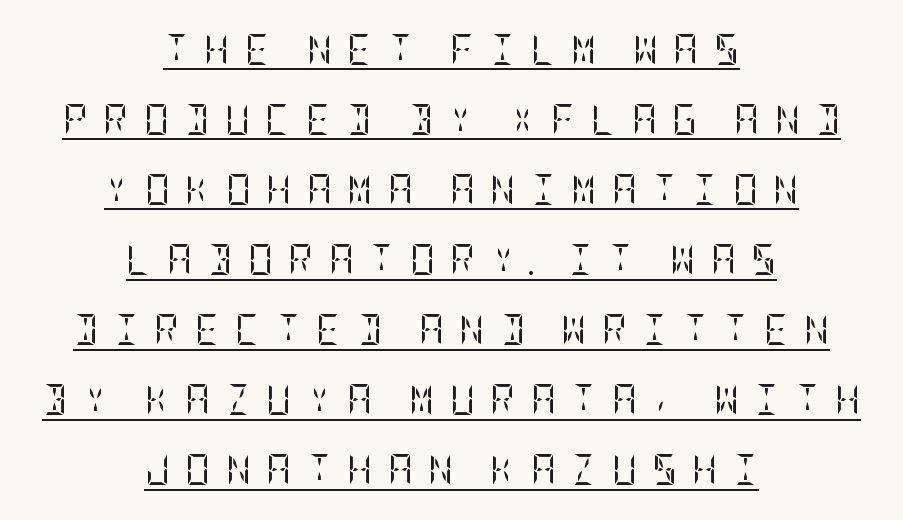
Q: Is the text bold? A: No.
Q: Is the text italic (slanted)? A: No, it is upright.
Q: Is the typeface a serif or a sans-serif typeface? A: Serif.
Q: Is the text underlined? A: Yes.
Q: How is the paragraph aligned? A: Centered.
Q: Is the spacing between letters normal or unusually wide? A: Unusually wide.
Q: Is the spacing between lines tight, normal or loose? A: Loose.
Q: Width (condensed, normal, or wide)? A: Condensed.
Q: Stroke contrast? A: Low.
Q: x-height? A: Large.
